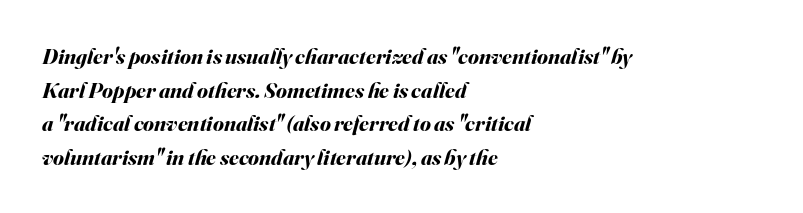
Q: Is the text bold? A: Yes.
Q: Is the text italic (slanted)? A: Yes, it leans right by about 16 degrees.
Q: Is the text underlined? A: No.
Q: How is the paragraph aligned? A: Left-aligned.
Q: Is the spacing between letters normal or unusually wide? A: Normal.
Q: Is the spacing between lines tight, normal or loose? A: Normal.
